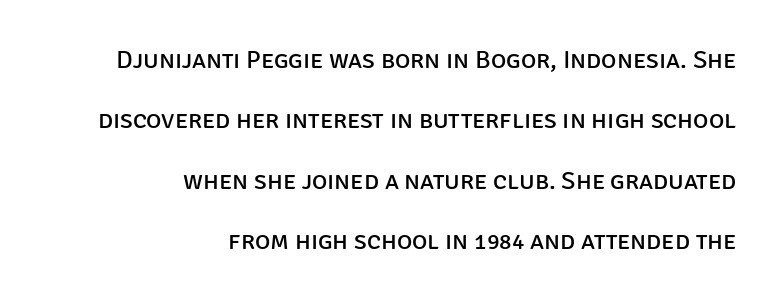
The image shows 26 px text type, upright; set right-aligned, loose line spacing (2.32x), normal letter spacing, not underlined.
